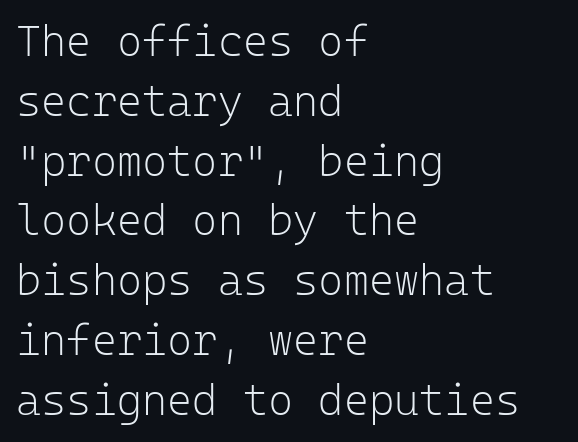
{"serif": "no", "italic": "no", "bold": "no", "weight": "light", "width": "normal", "stroke_contrast": "low", "x_height": "medium", "monospaced": "yes", "underline": "no", "align": "left", "line_spacing": "normal", "line_spacing_ratio": 1.39, "letter_spacing": "normal", "letter_spacing_em": 0.0, "glyph_px": 43}
